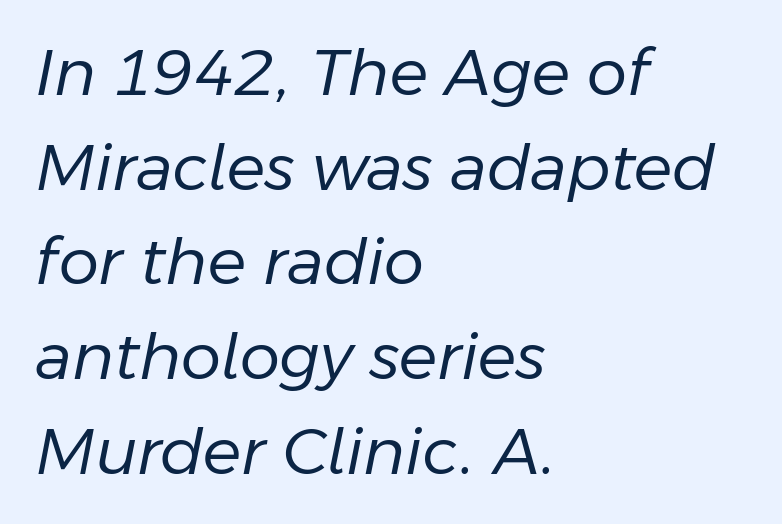
Q: Is the text bold? A: No.
Q: Is the text italic (slanted)? A: Yes, it leans right by about 11 degrees.
Q: Is the text underlined? A: No.
Q: How is the paragraph aligned? A: Left-aligned.
Q: Is the spacing between letters normal or unusually wide? A: Normal.
Q: Is the spacing between lines tight, normal or loose? A: Normal.
Q: Width (condensed, normal, or wide)? A: Normal.
Q: Stroke contrast? A: Low.
Q: x-height? A: Medium.
Q: Monospaced? A: No.
